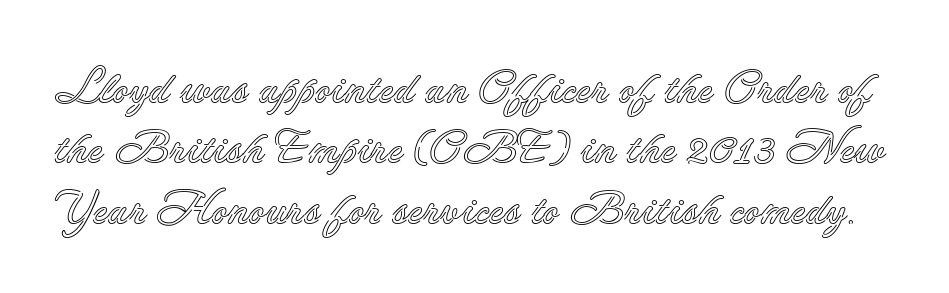
{"width": "normal", "x_height": "small", "monospaced": "no", "underline": "no", "line_spacing": "normal", "line_spacing_ratio": 1.34, "letter_spacing": "normal", "letter_spacing_em": 0.0, "glyph_px": 45}
